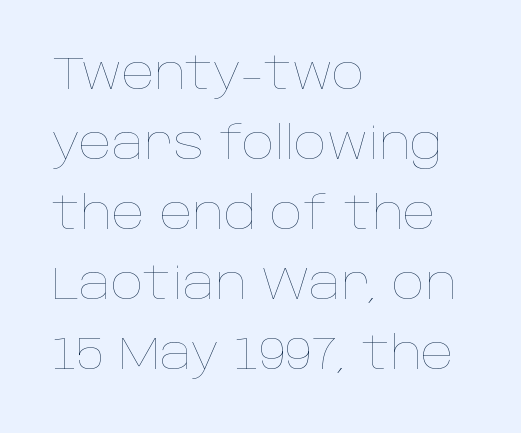
The image shows 46 px thin type, upright; set left-aligned, normal line spacing (1.52x), normal letter spacing, not underlined; low stroke contrast and a large x-height.
